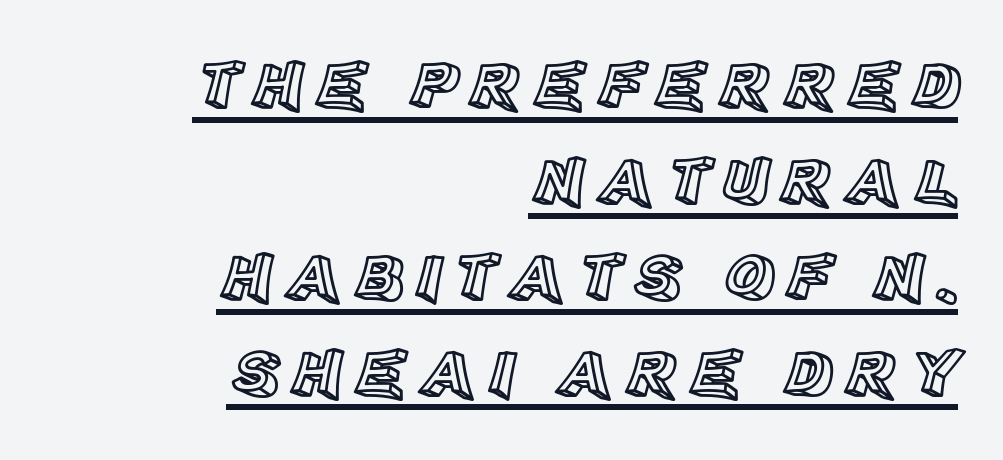
The image shows 69 px text type; set right-aligned, normal line spacing (1.39x), underlined; a large x-height.
